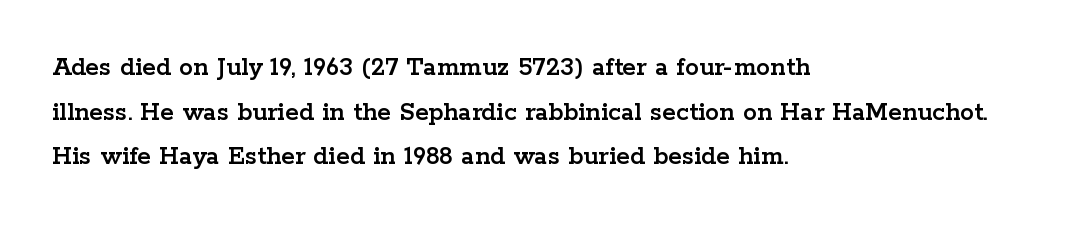
The image shows 28 px wide serif type, upright; set left-aligned, normal line spacing (1.59x), normal letter spacing, not underlined; low stroke contrast and a medium x-height.
